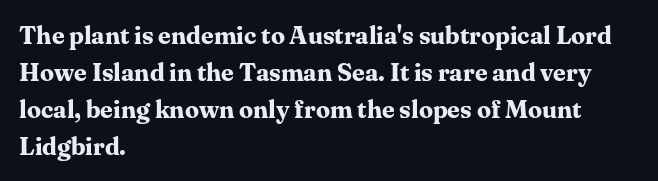
{"italic": "no", "bold": "yes", "underline": "no", "align": "left", "line_spacing": "normal", "line_spacing_ratio": 1.48, "letter_spacing": "normal", "letter_spacing_em": 0.0, "glyph_px": 25}
